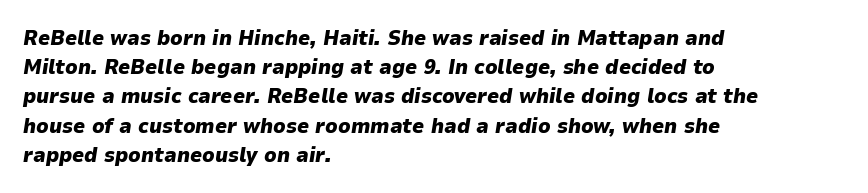
The image shows 21 px bold type, italic (leaning right); set left-aligned, normal line spacing (1.39x), normal letter spacing, not underlined.
